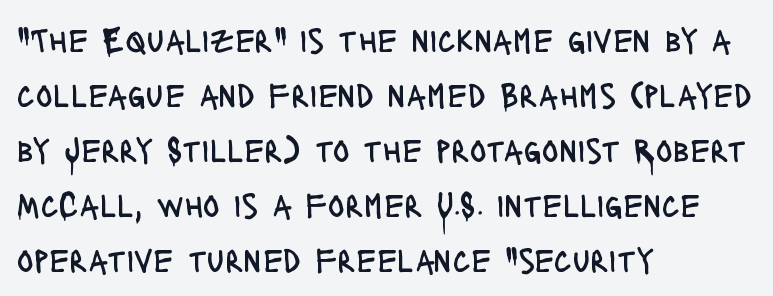
Q: Is the text bold? A: No.
Q: Is the text italic (slanted)? A: No, it is upright.
Q: Is the typeface a serif or a sans-serif typeface? A: Sans-serif.
Q: Is the text underlined? A: No.
Q: How is the paragraph aligned? A: Left-aligned.
Q: Is the spacing between letters normal or unusually wide? A: Normal.
Q: Is the spacing between lines tight, normal or loose? A: Normal.
Q: Width (condensed, normal, or wide)? A: Condensed.
Q: Stroke contrast? A: Low.
Q: x-height? A: Large.
Q: Monospaced? A: No.
